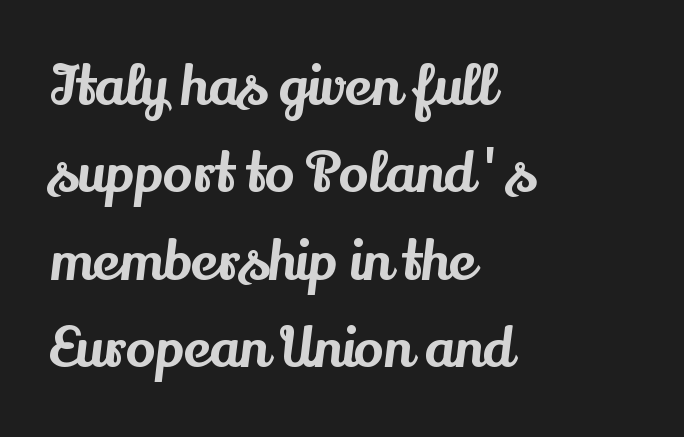
The letterforms sit shoulder to shoulder at normal distance. Beneath every word, the page is bare. A student would call this left alignment; a typographer would say flush left, rag right. Character widths vary here, with narrow letters taking less room than wide ones.
